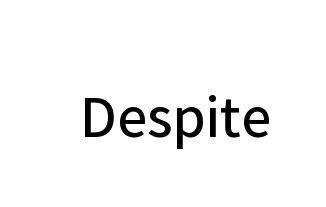
You could not count columns in this text — the font is proportionally spaced. The letters sit at their default tracking, neither squeezed nor spread. Anything drawn beneath the words? Only blank space. Upright lettering throughout. I'd call this a sans setting — the letters go barefoot. Is the stroke heavy? The answer is a plain regular-or-lighter.
